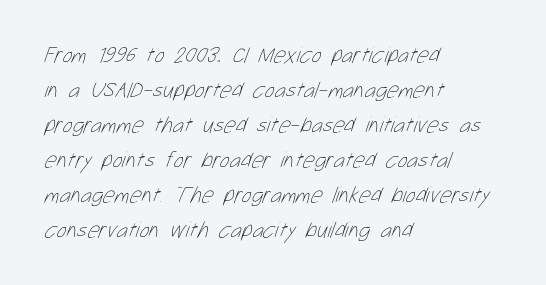
Summary of weight: not heavy and not bold. Leading: standard. The passage shown is not underscored anywhere. Each word holds together tightly as a unit, with standard inter-letter gaps. The lines are quadded left.
